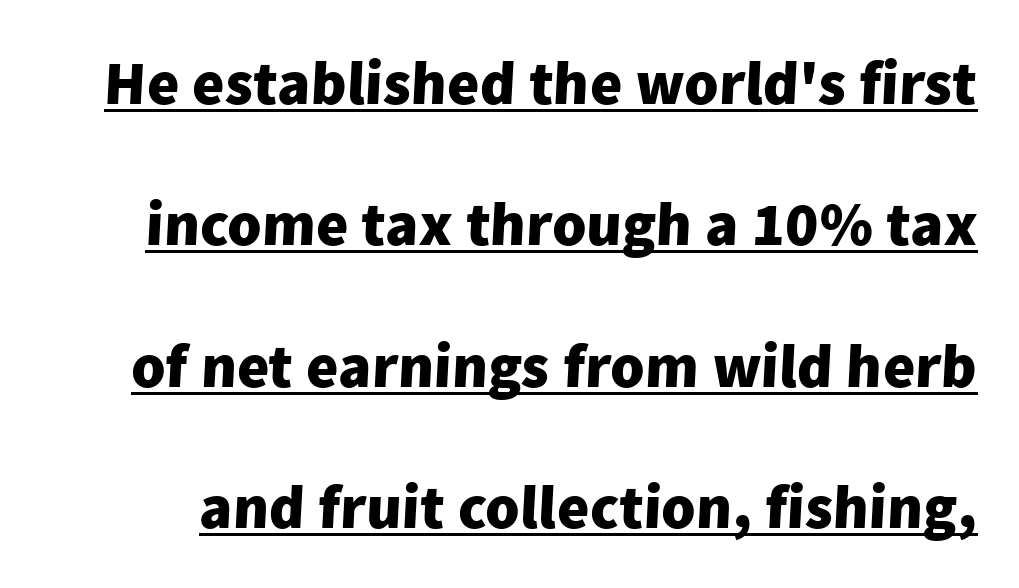
Q: Is the text bold? A: Yes.
Q: Is the typeface a serif or a sans-serif typeface? A: Sans-serif.
Q: Is the text underlined? A: Yes.
Q: Is the spacing between letters normal or unusually wide? A: Normal.
Q: Is the spacing between lines tight, normal or loose? A: Loose.
Q: Width (condensed, normal, or wide)? A: Normal.
Q: Stroke contrast? A: Low.
Q: x-height? A: Medium.
Q: Monospaced? A: No.
